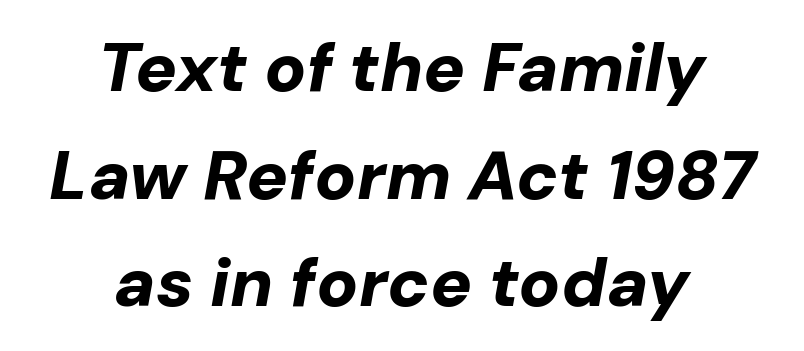
{"italic": "yes", "lean": "right", "slant_degrees": 10, "bold": "yes", "weight": "bold", "width": "normal", "stroke_contrast": "low", "x_height": "medium", "monospaced": "no", "underline": "no", "align": "center", "line_spacing": "normal", "line_spacing_ratio": 1.56, "letter_spacing": "normal", "letter_spacing_em": 0.0, "glyph_px": 69}
